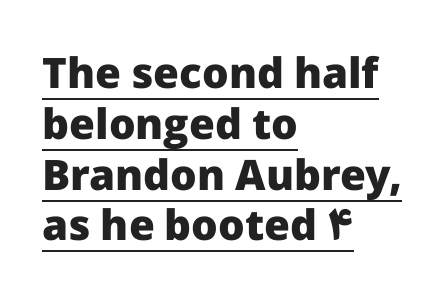
Tracking value appears to be zero — textbook default spacing. A typesetter would call this proportional, since set widths differ per character. The rendering anchors every line to the left-hand side. Its strokes are broad and dark, the hallmark of bold type. This sample uses an upright cut, with every glyph sitting square on the baseline.
